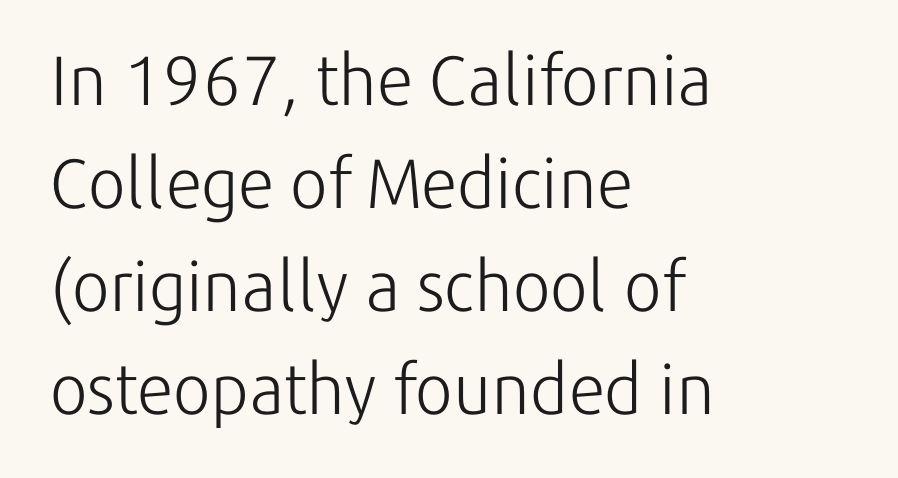
The passage shown is typeset with a sans-serif family. Caption: multi-line text, flush left, ragged right. Spacing verdict: proportional, widths tailored to each character. Stroke thickness stays within the range of a standard reading face or lighter.
